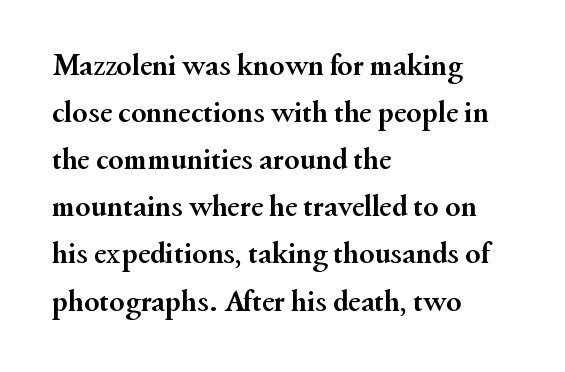
The image shows 31 px semibold serif type, upright; set left-aligned, normal line spacing (1.52x), normal letter spacing, not underlined; medium stroke contrast and a small x-height.
